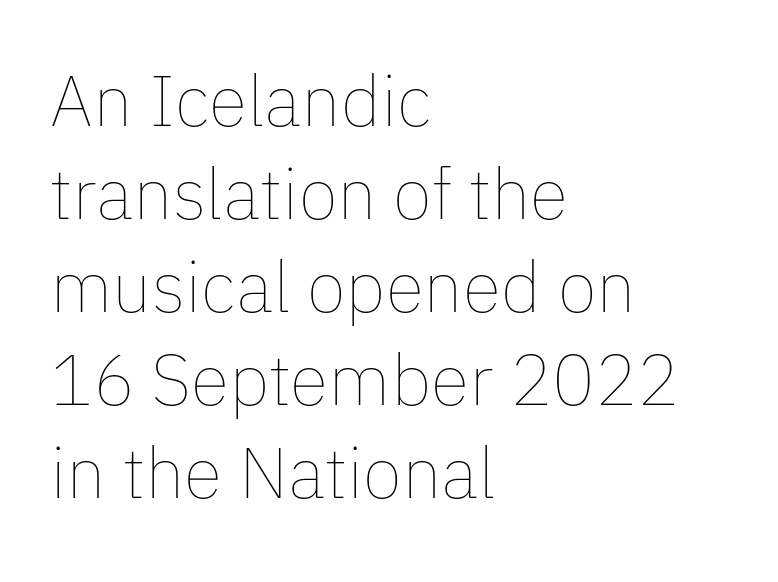
The image shows 71 px thin type, upright; set left-aligned, normal line spacing (1.31x), normal letter spacing, not underlined; low stroke contrast and a medium x-height.
